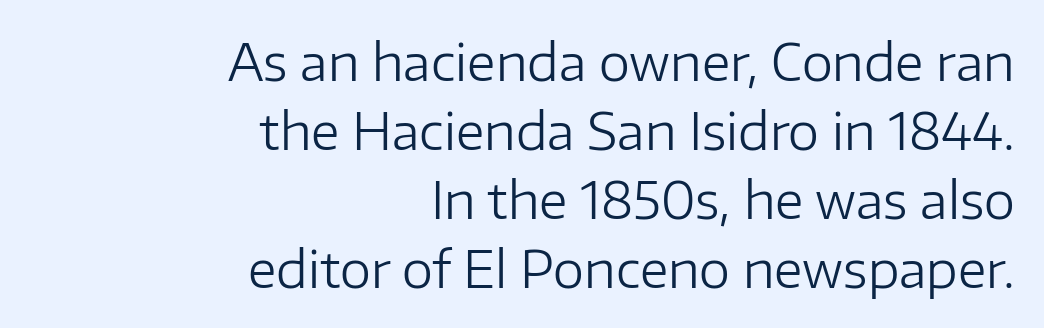
The image shows 50 px regular-weight sans-serif type, upright; set right-aligned, normal line spacing (1.38x), normal letter spacing, not underlined; low stroke contrast and a medium x-height.
